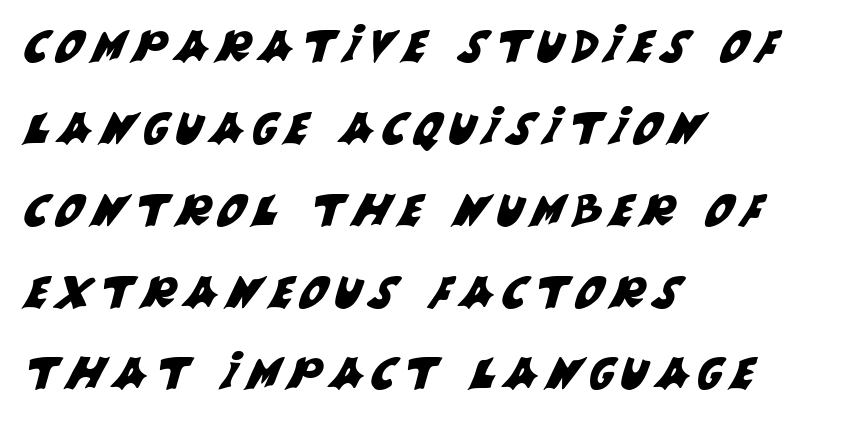
The image shows 44 px sans-serif type; set left-aligned, line spacing 1.86x, not underlined; medium stroke contrast and a large x-height.
